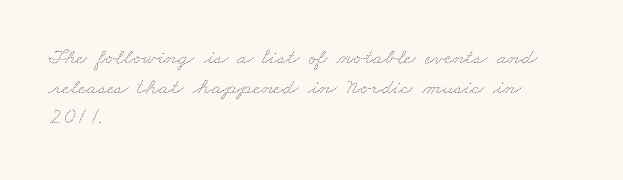
The image shows 23 px text type; set left-aligned, normal line spacing (1.3x), normal letter spacing, not underlined.
